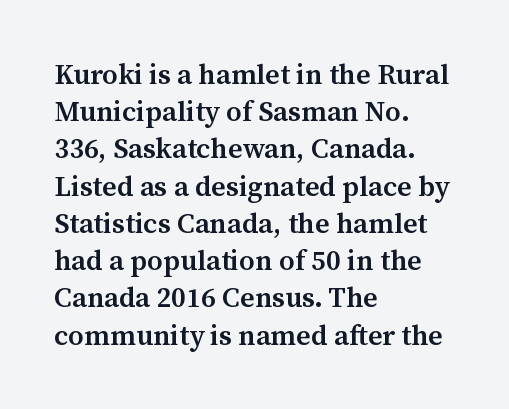
{"serif": "yes", "italic": "no", "bold": "semi", "weight": "semibold", "width": "normal", "stroke_contrast": "medium", "x_height": "medium", "monospaced": "no", "underline": "no", "align": "left", "line_spacing": "normal", "line_spacing_ratio": 1.33, "letter_spacing": "normal", "letter_spacing_em": 0.0, "glyph_px": 28}
